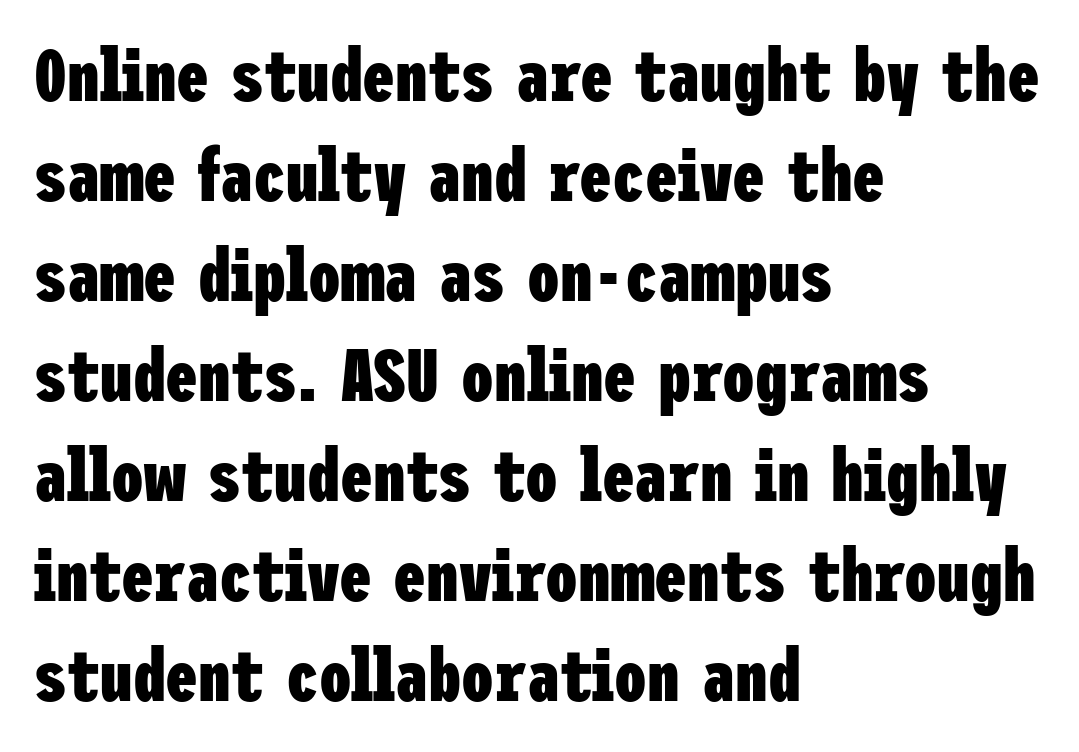
{"serif": "no", "italic": "no", "bold": "yes", "weight": "heavy", "width": "condensed", "stroke_contrast": "low", "x_height": "medium", "underline": "no", "align": "left", "line_spacing": "normal", "line_spacing_ratio": 1.37, "letter_spacing": "normal", "letter_spacing_em": 0.0, "glyph_px": 73}
